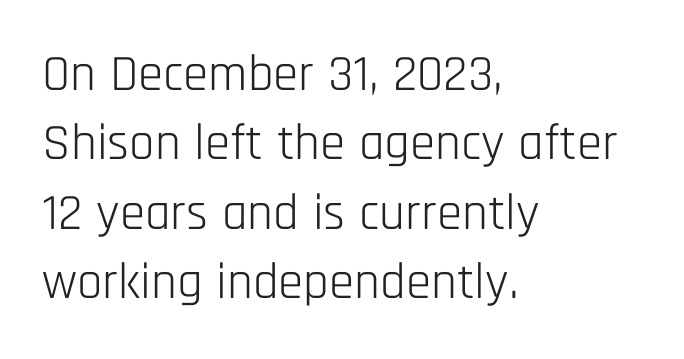
Q: Is the text bold? A: No.
Q: Is the text italic (slanted)? A: No, it is upright.
Q: Is the typeface a serif or a sans-serif typeface? A: Sans-serif.
Q: Is the text underlined? A: No.
Q: How is the paragraph aligned? A: Left-aligned.
Q: Is the spacing between letters normal or unusually wide? A: Normal.
Q: Is the spacing between lines tight, normal or loose? A: Normal.
Q: Width (condensed, normal, or wide)? A: Condensed.
Q: Stroke contrast? A: Low.
Q: x-height? A: Large.
Q: Monospaced? A: No.
